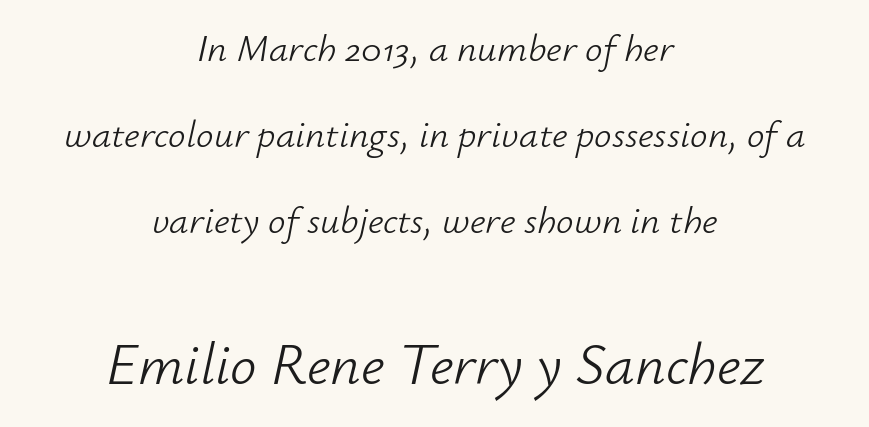
{"italic": "yes", "lean": "right", "slant_degrees": 12, "bold": "no", "weight": "light", "width": "normal", "stroke_contrast": "low", "x_height": "small", "monospaced": "no", "underline": "no", "align": "center", "line_spacing": "loose", "line_spacing_ratio": 2.2, "letter_spacing": "normal", "letter_spacing_em": 0.0, "larger_block": "second", "size_ratio": 1.51, "glyph_px": 59}
